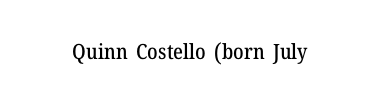
The image shows 21 px text type, upright; set normal letter spacing, not underlined.
